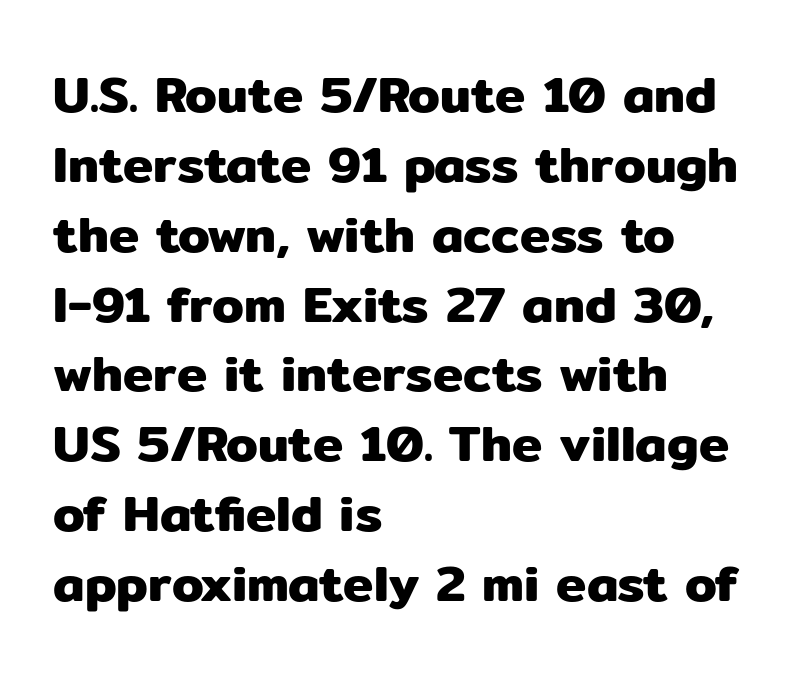
Q: Is the text italic (slanted)? A: No, it is upright.
Q: Is the typeface a serif or a sans-serif typeface? A: Sans-serif.
Q: Is the text underlined? A: No.
Q: How is the paragraph aligned? A: Left-aligned.
Q: Is the spacing between letters normal or unusually wide? A: Normal.
Q: Is the spacing between lines tight, normal or loose? A: Normal.
Q: Width (condensed, normal, or wide)? A: Normal.
Q: Stroke contrast? A: Low.
Q: x-height? A: Medium.
Q: Monospaced? A: No.
